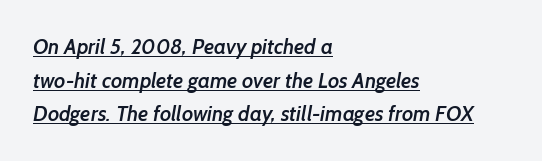
Does the leading feel generous? No, just average. Caption: multi-line text, flush left, ragged right. The lettering is marked with a stroke running underneath it. How heavy is the stroke? Medium-heavy — a semibold, shy of bold.
